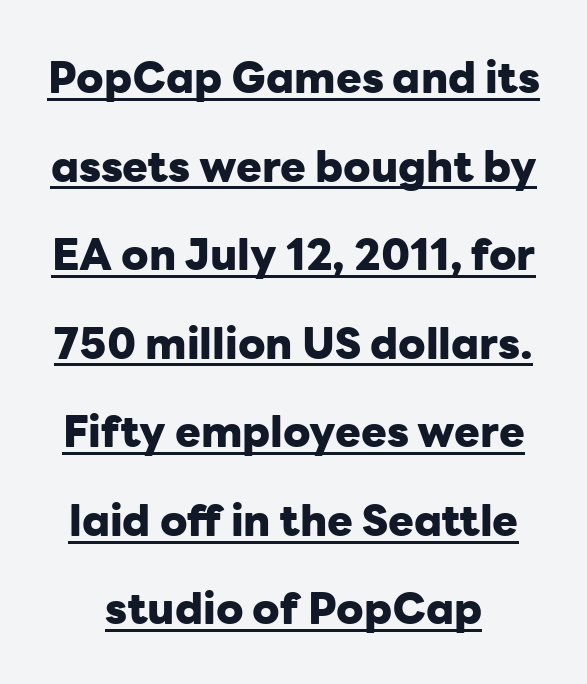
In terms of posture, this sample is upright. Short note: letters normally spaced. Descenders here cross a horizontal rule under the line. You'd pick this weight for a headline — it's a proper bold.
